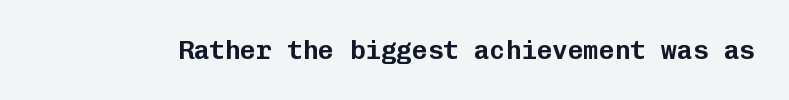
Is there any slant? The stems are plumb. Descenders are the only things crossing below the line. The line texture is even and compact thanks to regular tracking.
